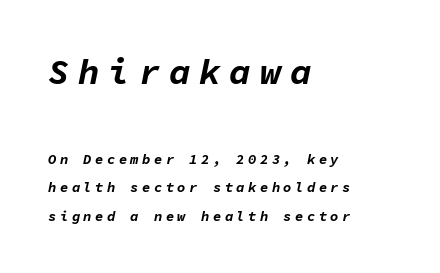
{"italic": "yes", "lean": "right", "slant_degrees": 11, "bold": "yes", "weight": "bold", "width": "normal", "stroke_contrast": "low", "x_height": "medium", "monospaced": "yes", "underline": "no", "align": "left", "line_spacing": "loose", "line_spacing_ratio": 2.03, "letter_spacing": "wide", "letter_spacing_em": 0.24, "larger_block": "first", "size_ratio": 2.57, "glyph_px": 36}
